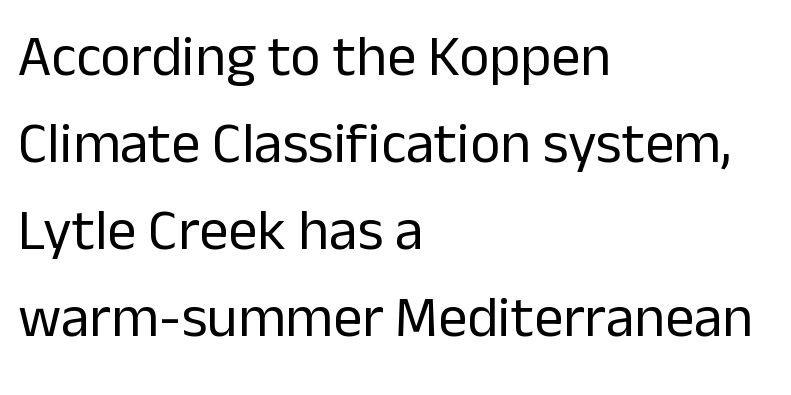
The image shows 58 px regular-weight sans-serif type, upright; set left-aligned, normal line spacing (1.5x), normal letter spacing, not underlined; low stroke contrast and a medium x-height.
